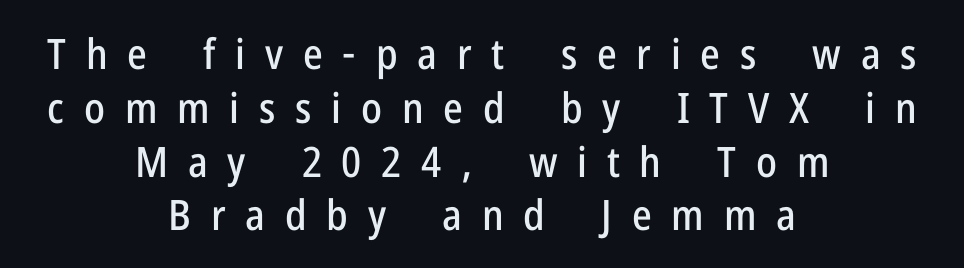
{"serif": "no", "italic": "no", "width": "condensed", "stroke_contrast": "low", "x_height": "medium", "monospaced": "no", "underline": "no", "align": "center", "line_spacing": "normal", "line_spacing_ratio": 1.28, "letter_spacing": "wide", "letter_spacing_em": 0.47, "glyph_px": 42}
